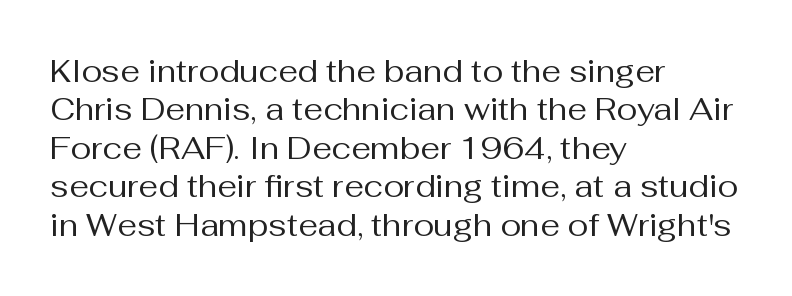
The image shows 31 px regular-weight sans-serif type, upright; set left-aligned, line spacing 1.24x, normal letter spacing, not underlined; medium stroke contrast and a medium x-height.
